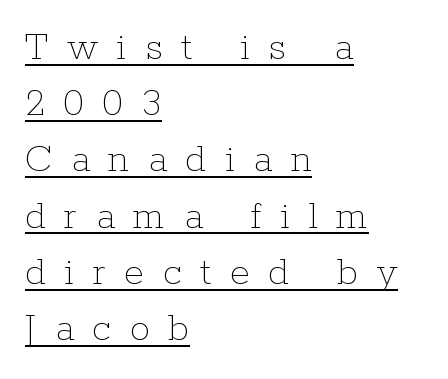
Ordinary non-slanted type is in use. Compared with undecorated copy, this sample adds a rule below the words. The letters look calm and open, with moderate or lighter stems. Varying glyph widths throughout — classic text-font behaviour.
